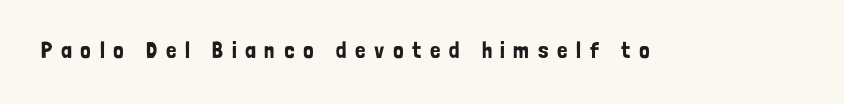
Glance below the letters and you will spot only blank space. Tall strokes in this sample are plumb rather than angled. Inter-character spacing is expanded well beyond the font's built-in metrics.
